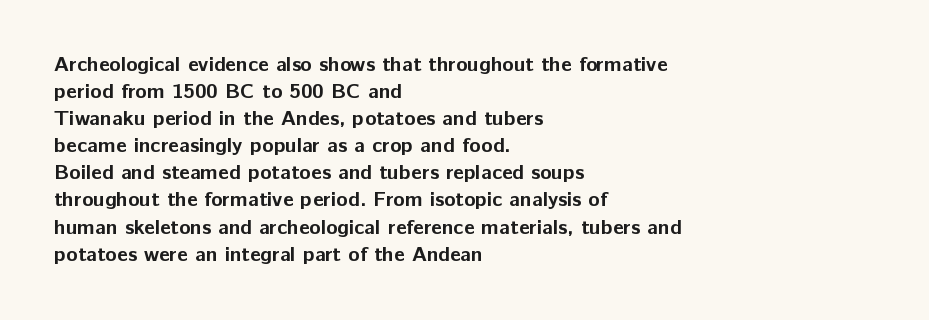
The image shows 21 px bold type, upright; set left-aligned, normal line spacing (1.29x), normal letter spacing, not underlined.
